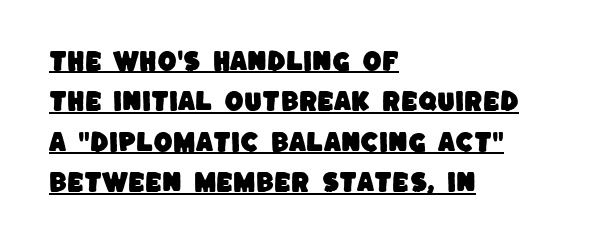
The image shows 22 px text type; set left-aligned, line spacing 1.84x, normal letter spacing, underlined.
